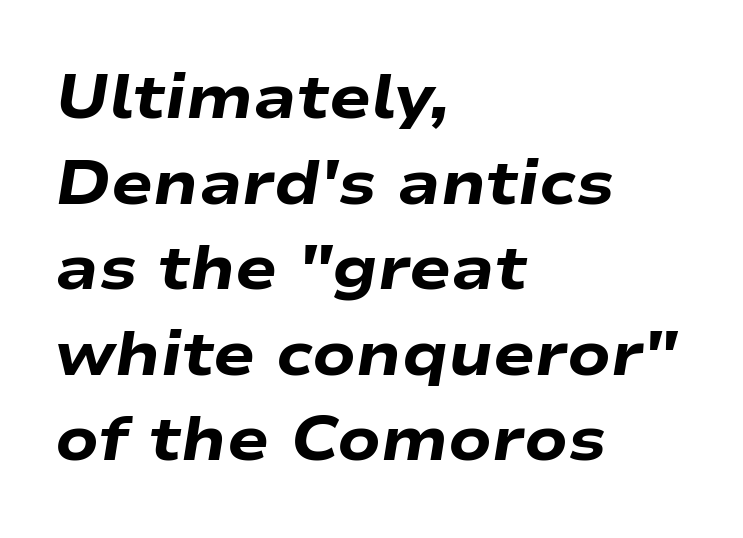
{"italic": "yes", "lean": "right", "slant_degrees": 9, "bold": "yes", "weight": "heavy", "width": "wide", "stroke_contrast": "low", "x_height": "medium", "monospaced": "no", "underline": "no", "align": "left", "line_spacing": "normal", "line_spacing_ratio": 1.38, "letter_spacing": "normal", "letter_spacing_em": 0.0, "glyph_px": 62}
